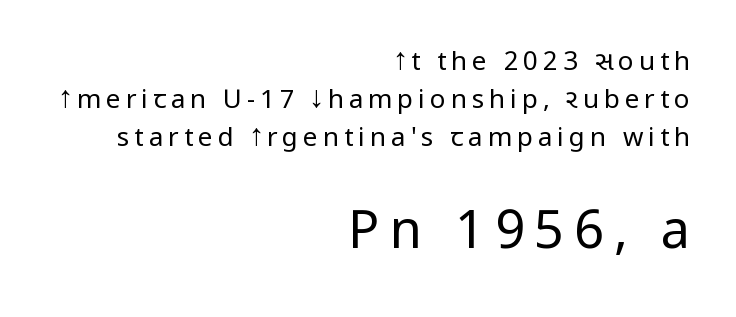
The image shows 52 px regular-weight, condensed sans-serif type, upright; set right-aligned, normal line spacing (1.46x), not underlined; the second (bottom) block is 2.0x larger; low stroke contrast and a large x-height.
